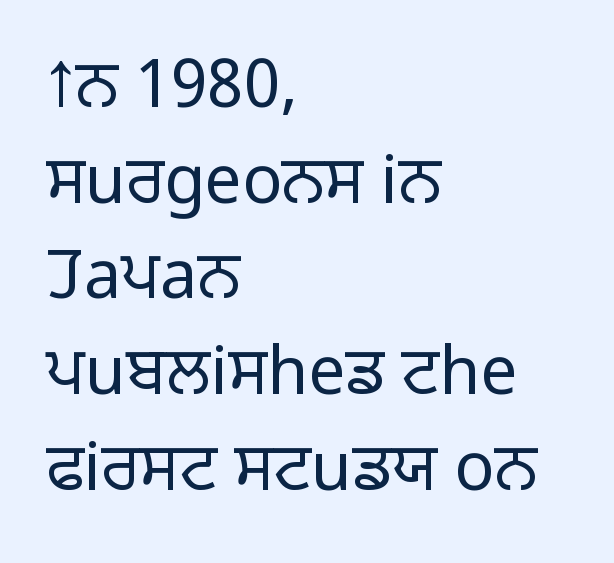
The image shows 66 px light sans-serif type, upright; set left-aligned, normal line spacing (1.45x), normal letter spacing, not underlined; low stroke contrast and a medium x-height.
